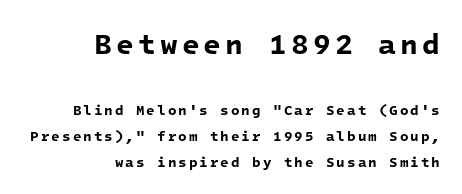
The image shows 29 px bold sans-serif type, monospaced; set right-aligned, line spacing 1.85x, not underlined; the first (top) block is 2.07x larger; low stroke contrast and a medium x-height.
